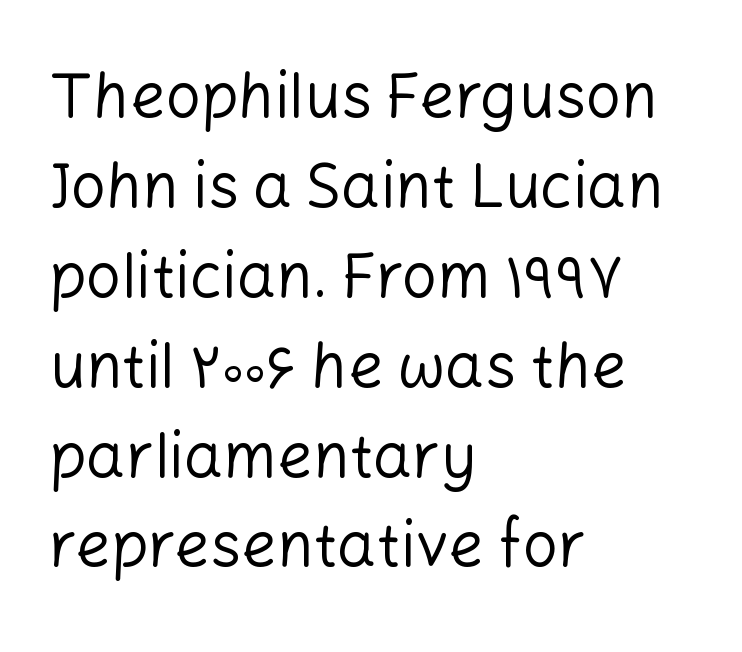
{"serif": "no", "italic": "no", "bold": "no", "weight": "regular", "width": "normal", "stroke_contrast": "low", "x_height": "medium", "monospaced": "no", "underline": "no", "align": "left", "line_spacing": "normal", "line_spacing_ratio": 1.45, "letter_spacing": "normal", "letter_spacing_em": 0.0, "glyph_px": 62}
